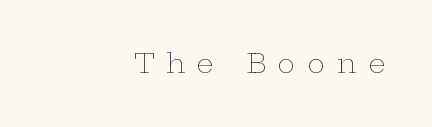
{"italic": "no", "bold": "no", "underline": "no", "align": "right", "letter_spacing": "wide", "letter_spacing_em": 0.48, "glyph_px": 26}
